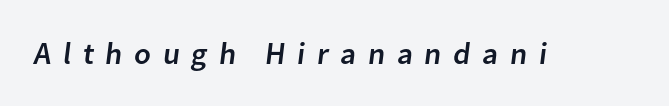
The image shows 31 px sans-serif type; set unusually wide letter spacing (+0.37 em), not underlined; low stroke contrast and a medium x-height.
